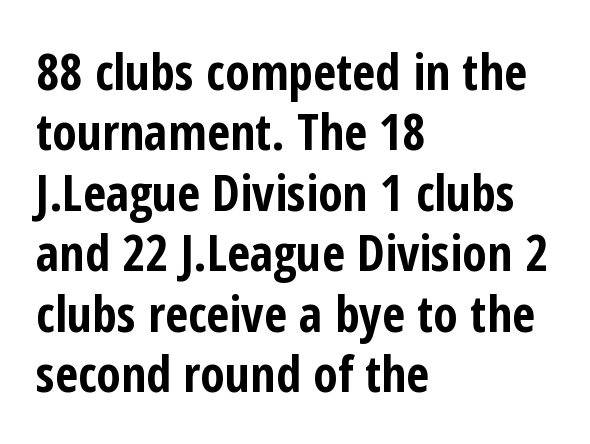
{"serif": "no", "italic": "no", "bold": "yes", "weight": "bold", "width": "condensed", "stroke_contrast": "low", "x_height": "medium", "monospaced": "no", "underline": "no", "align": "left", "line_spacing_ratio": 1.21, "letter_spacing": "normal", "letter_spacing_em": 0.0, "glyph_px": 50}
